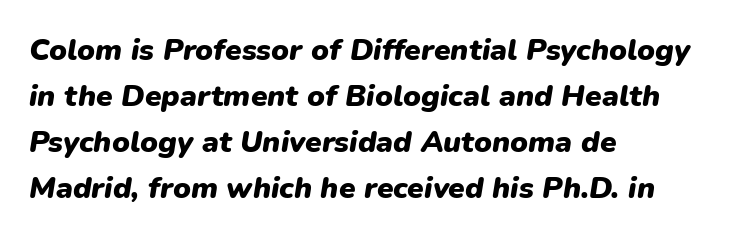
Q: Is the text bold? A: Yes.
Q: Is the text italic (slanted)? A: Yes, it leans right by about 9 degrees.
Q: Is the text underlined? A: No.
Q: How is the paragraph aligned? A: Left-aligned.
Q: Is the spacing between letters normal or unusually wide? A: Normal.
Q: Is the spacing between lines tight, normal or loose? A: Normal.
Q: Width (condensed, normal, or wide)? A: Normal.
Q: Stroke contrast? A: Low.
Q: x-height? A: Medium.
Q: Monospaced? A: No.
